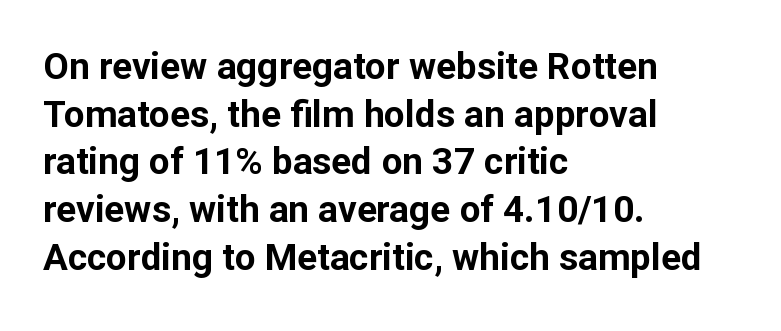
The image shows 37 px bold sans-serif type, upright; set left-aligned, normal line spacing (1.29x), normal letter spacing, not underlined; low stroke contrast and a medium x-height.
